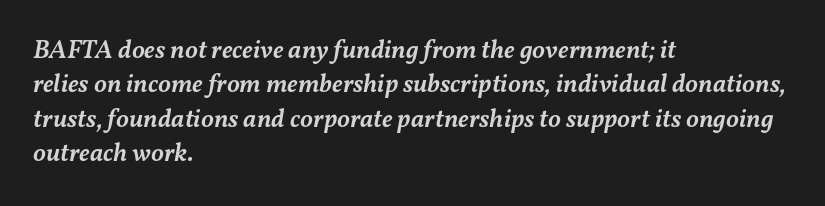
The image shows 26 px text type, italic (leaning right); set left-aligned, normal line spacing (1.32x), normal letter spacing, not underlined.
